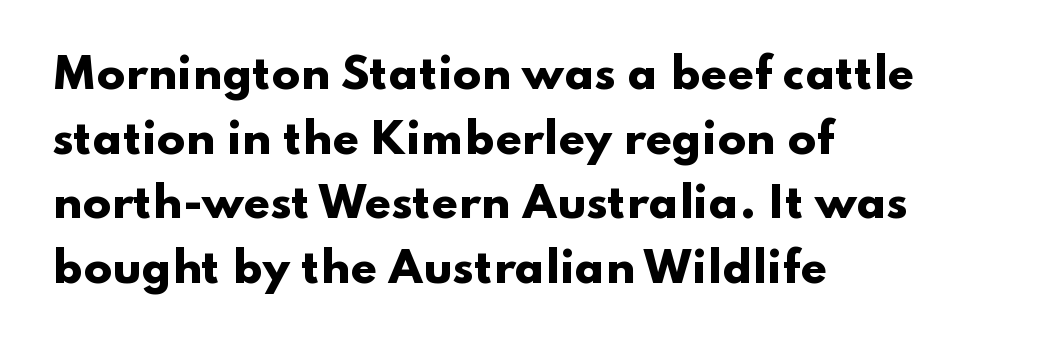
The image shows 42 px heavy, wide sans-serif type, upright; set left-aligned, normal line spacing (1.54x), normal letter spacing, not underlined; low stroke contrast and a small x-height.
